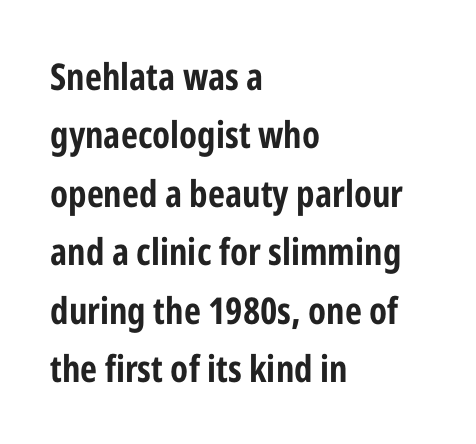
This rendering employs a face without finishing strokes, i.e., a sans-serif. Look at the tracking — it's just the regular setting, nothing added. Horizontally, the lines are justified to the leading edge only. These lines carry a lot of weight — the face is fully bold. Character widths vary here, with narrow letters taking less room than wide ones. A roman cut, with each character standing at attention.
